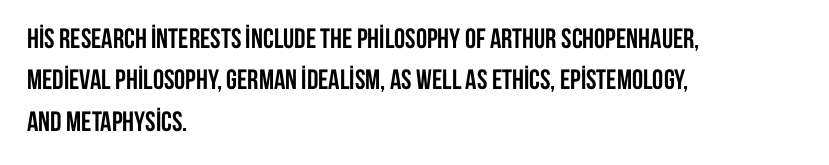
Ascenders rise straight up at ninety degrees. Letters rest on an invisible, unmarked baseline. Thick stems and heavy bowls — unmistakably bold. Regular leading.
